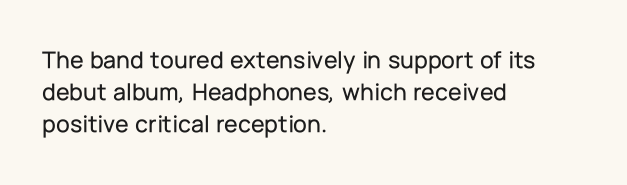
Summary of vertical rhythm: regular, with standard interline spacing. The string is rendered with underlining switched off. This rendering uses left alignment, leaving the right contour irregular. The lettering stays uniformly vertical, giving the passage a roman look. The horizontal fit of the characters is conventional and even.
